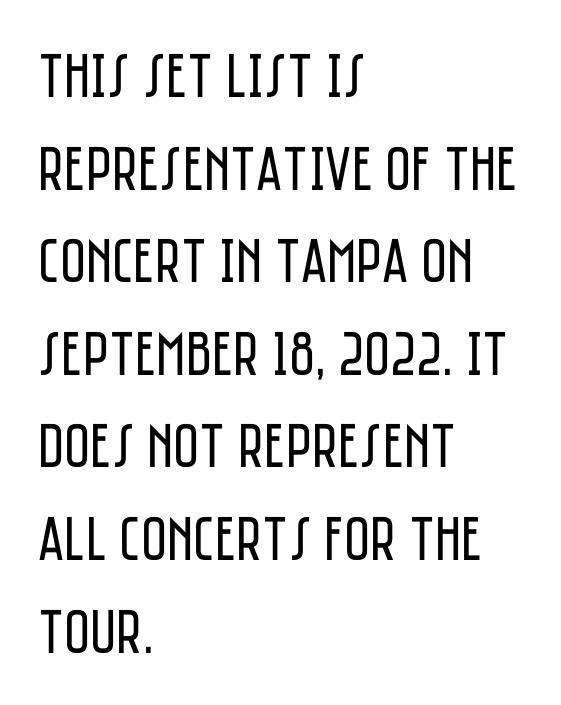
Is this a sans? Yes — the strokes have no serifs. The rows are spaced the way most documents space them. Is this a fixed-width face? No — the glyphs have proportional, varying widths. This is not heavy type; no bold has been used. This is roman type, the default non-slanted kind.
